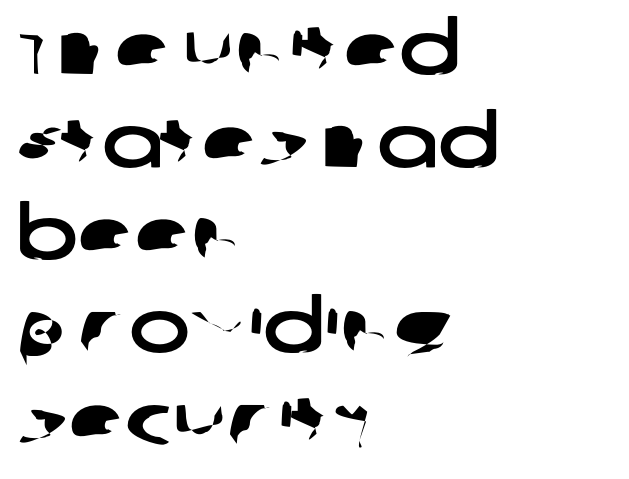
{"serif": "no", "width": "wide", "stroke_contrast": "low", "x_height": "large", "monospaced": "no", "underline": "no", "align": "left", "line_spacing": "normal", "line_spacing_ratio": 1.27, "letter_spacing": "normal", "letter_spacing_em": 0.0, "glyph_px": 73}
